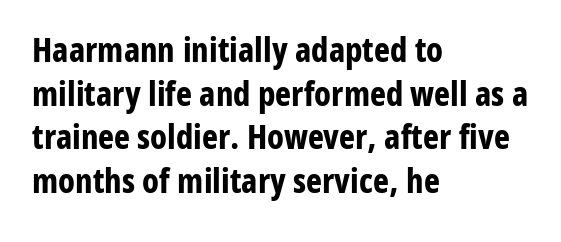
The image shows 34 px bold, condensed sans-serif type, upright; set left-aligned, normal line spacing (1.28x), normal letter spacing, not underlined; low stroke contrast and a medium x-height.
